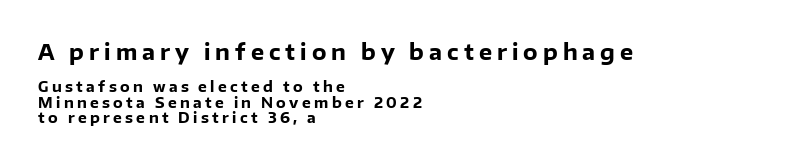
{"italic": "no", "bold": "yes", "underline": "no", "align": "left", "line_spacing": "tight", "line_spacing_ratio": 1.08, "letter_spacing": "wide", "letter_spacing_em": 0.24, "larger_block": "first", "size_ratio": 1.5, "glyph_px": 21}
